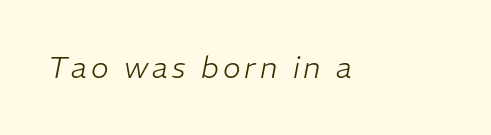
Q: Is the text bold? A: No.
Q: Is the text italic (slanted)? A: Yes, it leans right by about 11 degrees.
Q: Is the text underlined? A: No.
Q: Width (condensed, normal, or wide)? A: Normal.
Q: Stroke contrast? A: Low.
Q: x-height? A: Medium.
Q: Monospaced? A: No.
